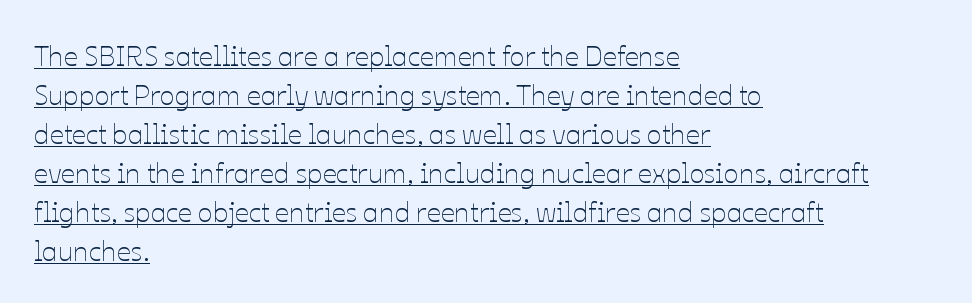
The image shows 28 px thin type, upright; set left-aligned, normal line spacing (1.39x), normal letter spacing, underlined; low stroke contrast and a medium x-height.
